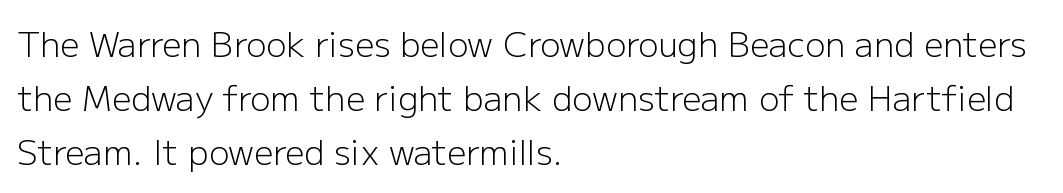
The image shows 34 px light sans-serif type, upright; set left-aligned, normal line spacing (1.59x), normal letter spacing, not underlined; low stroke contrast and a medium x-height.
